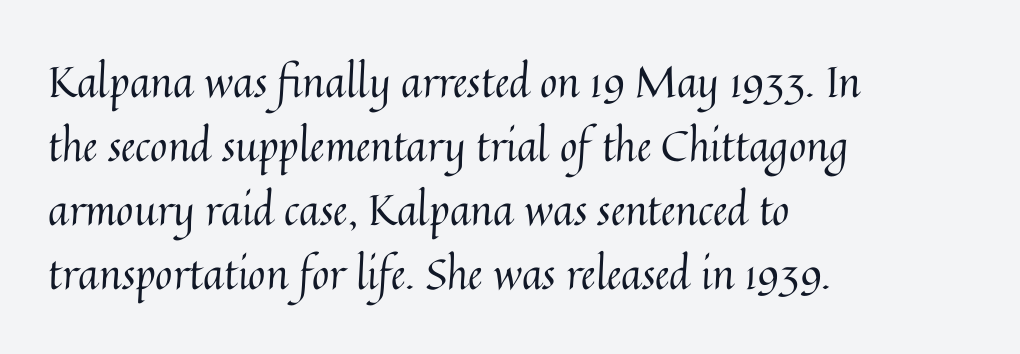
The image shows 42 px regular-weight type; set left-aligned, normal line spacing (1.52x), normal letter spacing, not underlined; medium stroke contrast and a medium x-height.
